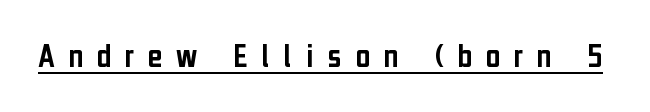
Classification — sans serif. The face used here is rendered with a markedly widened letterfit. Characters remain perfectly vertical along every line. The letters advance in unequal steps, a hallmark of proportional type.
